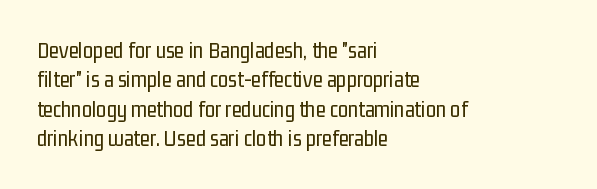
It's the straight-up-and-down kind of type. The face used here is rendered with its standard letterfit. The setting favours the left margin, as ordinary paragraphs usually do. This is not heavy type; no bold has been used. Interline gaps are of average width in this sample.
